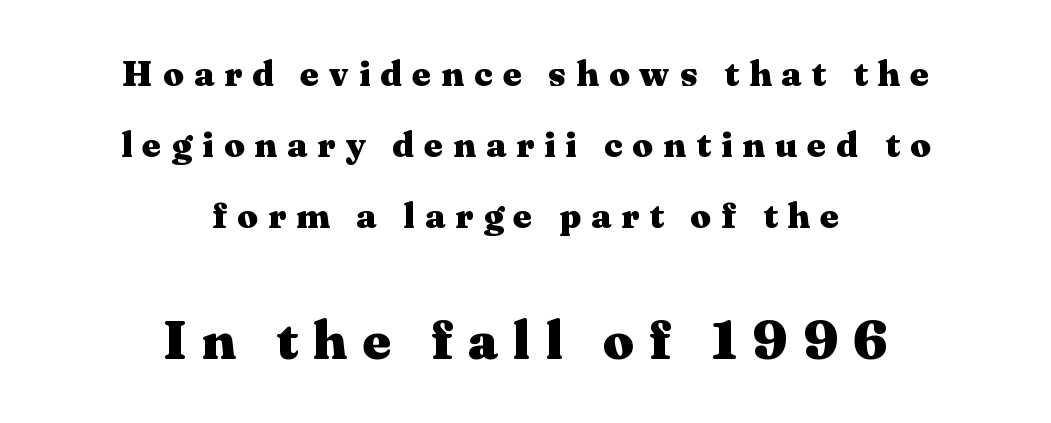
Q: Is the text bold? A: Yes.
Q: Is the text italic (slanted)? A: No, it is upright.
Q: Is the typeface a serif or a sans-serif typeface? A: Serif.
Q: Is the text underlined? A: No.
Q: How is the paragraph aligned? A: Centered.
Q: Is the spacing between letters normal or unusually wide? A: Unusually wide.
Q: Is the spacing between lines tight, normal or loose? A: Loose.
Q: Which block of text is set in a larger size, the first (top) or the second (bottom)? A: The second (bottom) one.
Q: Width (condensed, normal, or wide)? A: Wide.
Q: Stroke contrast? A: Medium.
Q: x-height? A: Medium.
Q: Monospaced? A: No.
